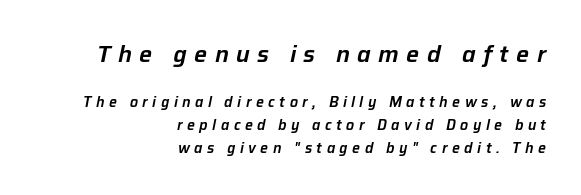
Q: Is the text italic (slanted)? A: Yes, it leans right by about 12 degrees.
Q: Is the text underlined? A: No.
Q: How is the paragraph aligned? A: Right-aligned.
Q: Is the spacing between letters normal or unusually wide? A: Unusually wide.
Q: Is the spacing between lines tight, normal or loose? A: Normal.
Q: Which block of text is set in a larger size, the first (top) or the second (bottom)? A: The first (top) one.
